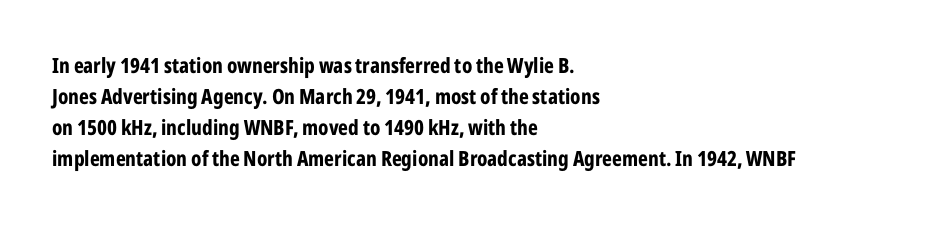
{"italic": "no", "bold": "yes", "underline": "no", "align": "left", "line_spacing": "normal", "line_spacing_ratio": 1.47, "letter_spacing": "normal", "letter_spacing_em": 0.0, "glyph_px": 21}
